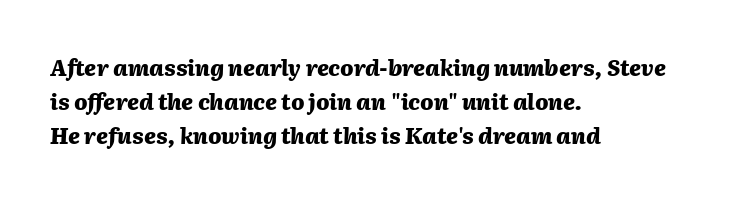
{"italic": "yes", "lean": "right", "slant_degrees": 2, "bold": "yes", "underline": "no", "align": "left", "line_spacing": "normal", "line_spacing_ratio": 1.55, "letter_spacing": "normal", "letter_spacing_em": 0.0, "glyph_px": 22}
